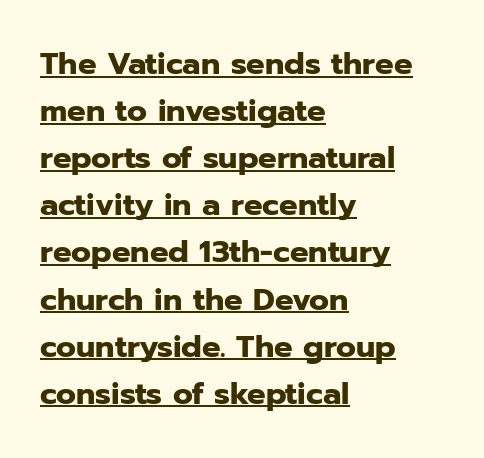
{"serif": "no", "italic": "no", "bold": "yes", "weight": "heavy", "width": "normal", "stroke_contrast": "low", "x_height": "medium", "monospaced": "no", "underline": "yes", "align": "left", "line_spacing": "normal", "line_spacing_ratio": 1.52, "letter_spacing": "normal", "letter_spacing_em": 0.0, "glyph_px": 31}
